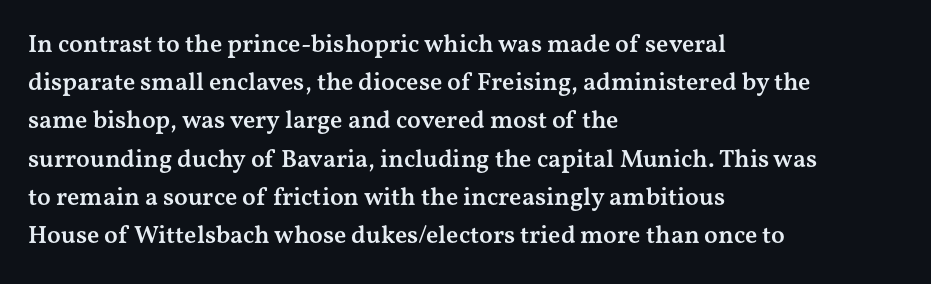
Q: Is the text bold? A: Semi-bold.
Q: Is the text italic (slanted)? A: No, it is upright.
Q: Is the text underlined? A: No.
Q: How is the paragraph aligned? A: Left-aligned.
Q: Is the spacing between letters normal or unusually wide? A: Normal.
Q: Is the spacing between lines tight, normal or loose? A: Normal.
